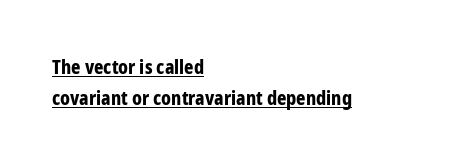
{"italic": "no", "bold": "yes", "underline": "yes", "align": "left", "line_spacing": "normal", "line_spacing_ratio": 1.55, "letter_spacing": "normal", "letter_spacing_em": 0.0, "glyph_px": 20}
